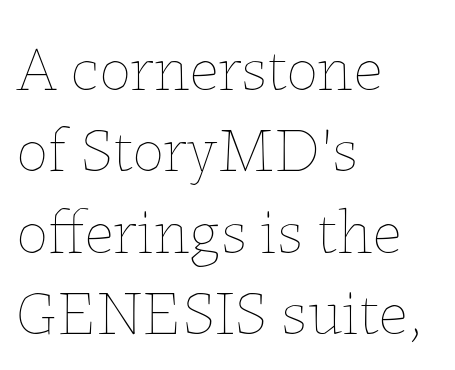
The rendering keeps characters at their native spacing. A roman cut, with each character standing at attention. Proportional: the letters do not fall into vertical columns. Underlining? Definitely not there.
